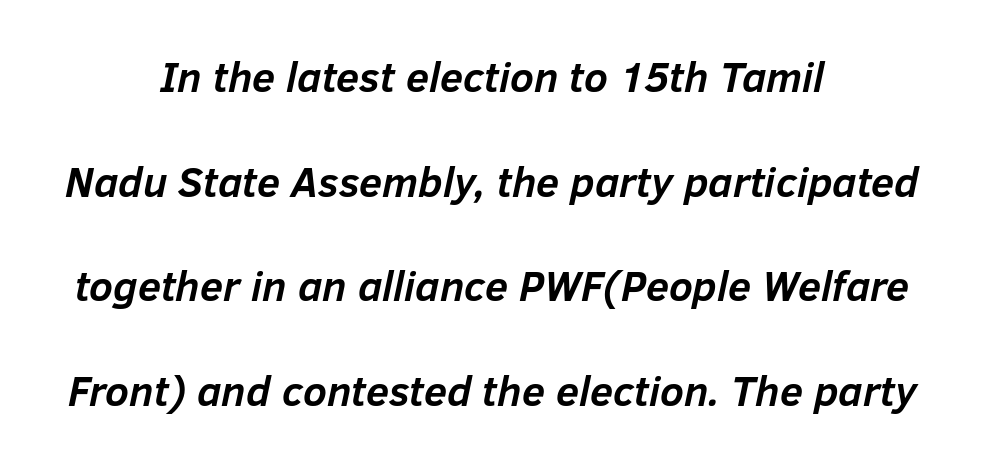
Horizontally, the lines are justified to the midpoint only. If you measured baseline to baseline, you'd find a long distance. Glyph-to-glyph distance matches everyday printed text. Observe the lean: these are italic letterforms. This sample has the flowing, uneven cadence of proportional lettering.
